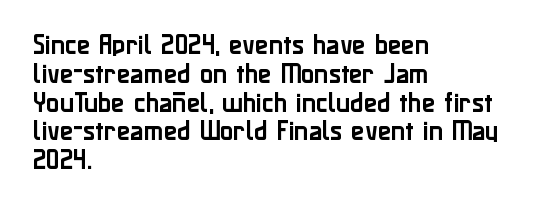
Descender tails drop into unmarked territory. Horizontal alignment here is leftward, the default for most running prose. Does extra space separate the letters? No, they use regular spacing. Upright lettering throughout. Evenly set lines give the paragraph a standard silhouette.
